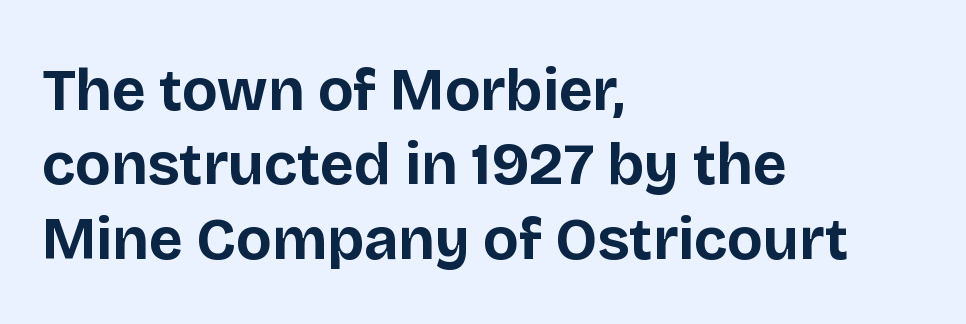
Q: Is the text bold? A: Yes.
Q: Is the text italic (slanted)? A: No, it is upright.
Q: Is the typeface a serif or a sans-serif typeface? A: Sans-serif.
Q: Is the text underlined? A: No.
Q: How is the paragraph aligned? A: Left-aligned.
Q: Is the spacing between letters normal or unusually wide? A: Normal.
Q: Is the spacing between lines tight, normal or loose? A: Normal.
Q: Width (condensed, normal, or wide)? A: Normal.
Q: Stroke contrast? A: Low.
Q: x-height? A: Large.
Q: Monospaced? A: No.
